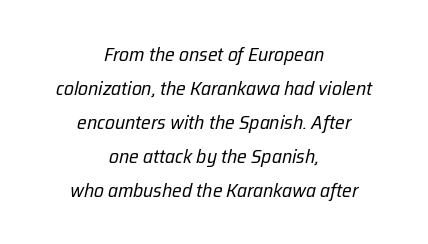
The passage shown stacks its lines at a standard gap. This rendering leaves character spacing at its baseline value. The characters are drawn with everyday or finer stroke widths. Teacher's note: observe the equal gaps on both sides — that is centered alignment.
